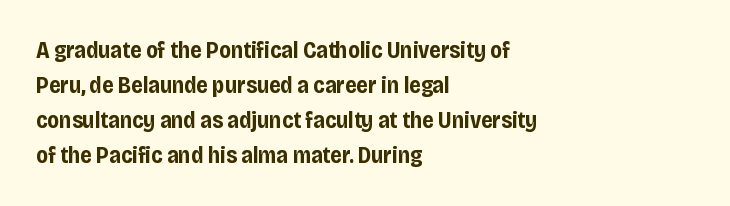
Q: Is the text bold? A: Yes.
Q: Is the text italic (slanted)? A: No, it is upright.
Q: Is the text underlined? A: No.
Q: How is the paragraph aligned? A: Left-aligned.
Q: Is the spacing between letters normal or unusually wide? A: Normal.
Q: Is the spacing between lines tight, normal or loose? A: Normal.
